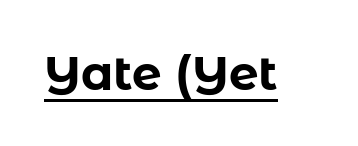
{"serif": "no", "italic": "no", "bold": "yes", "weight": "bold", "width": "normal", "stroke_contrast": "low", "x_height": "medium", "monospaced": "no", "underline": "yes", "letter_spacing": "normal", "letter_spacing_em": 0.0, "glyph_px": 47}
